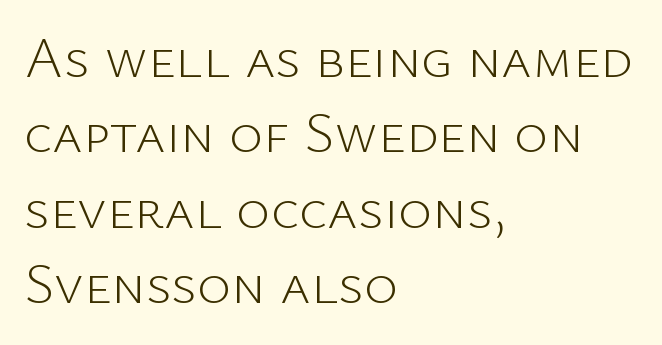
Just letters on the line, the space beneath them empty. The lines are quadded left. The typesetting does not lean heavy: it is not bold. It's the straight-up-and-down kind of type.
